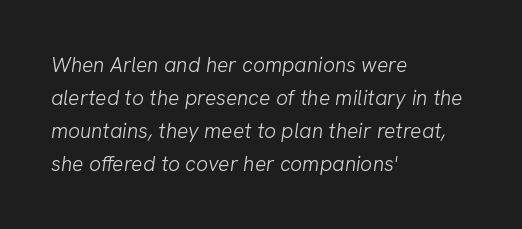
The image shows 21 px text type; set left-aligned, normal line spacing (1.57x), normal letter spacing, not underlined.
